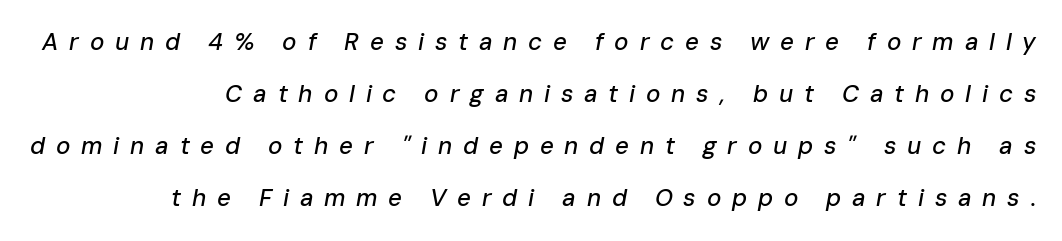
Q: Is the text italic (slanted)? A: Yes, it leans right by about 10 degrees.
Q: Is the text underlined? A: No.
Q: How is the paragraph aligned? A: Right-aligned.
Q: Is the spacing between letters normal or unusually wide? A: Unusually wide.
Q: Is the spacing between lines tight, normal or loose? A: Loose.
